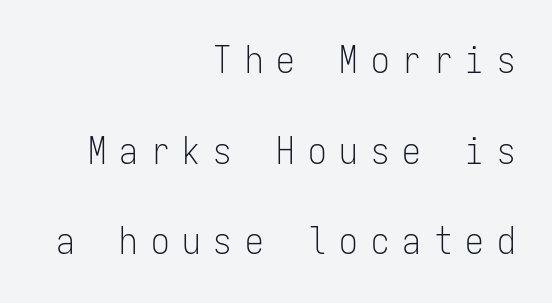
Q: Is the text bold? A: No.
Q: Is the text italic (slanted)? A: No, it is upright.
Q: Is the typeface a serif or a sans-serif typeface? A: Sans-serif.
Q: Is the text underlined? A: No.
Q: How is the paragraph aligned? A: Right-aligned.
Q: Is the spacing between letters normal or unusually wide? A: Unusually wide.
Q: Is the spacing between lines tight, normal or loose? A: Loose.
Q: Width (condensed, normal, or wide)? A: Condensed.
Q: Stroke contrast? A: Low.
Q: x-height? A: Medium.
Q: Monospaced? A: Yes.
